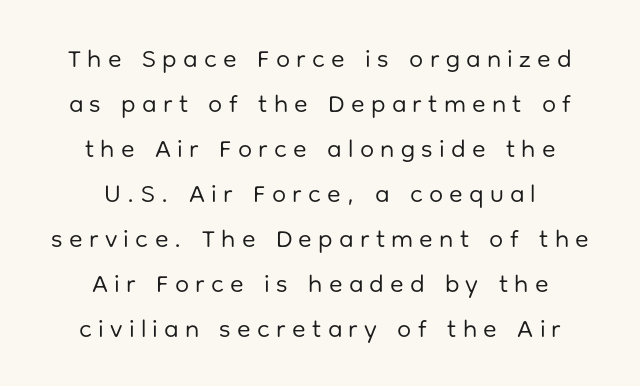
Every character sits straight up, as roman type does. Descenders are the only things crossing below the line. A light-to-regular cut is what we see here. The type is letterspaced generously, with wide tracking. Compared with a flush-left layout, this one balances lines on the center instead.
